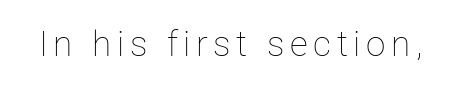
{"italic": "no", "bold": "no", "weight": "thin", "width": "normal", "stroke_contrast": "low", "x_height": "medium", "monospaced": "no", "underline": "no", "glyph_px": 35}
